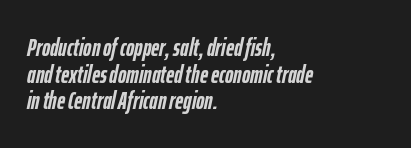
The image shows 25 px bold type, italic (leaning right); set left-aligned, tight line spacing (1.07x), normal letter spacing, not underlined.
